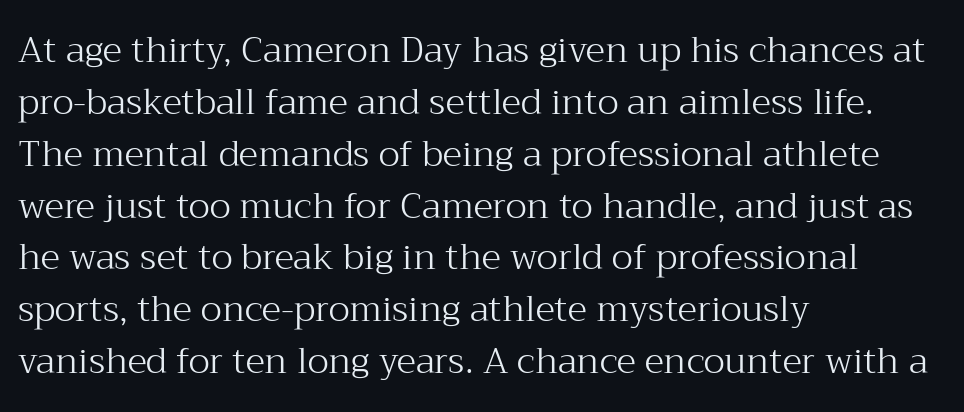
{"serif": "yes", "italic": "no", "bold": "no", "weight": "light", "width": "normal", "stroke_contrast": "medium", "x_height": "medium", "monospaced": "no", "underline": "no", "align": "left", "line_spacing": "normal", "line_spacing_ratio": 1.44, "letter_spacing": "normal", "letter_spacing_em": 0.0, "glyph_px": 36}
